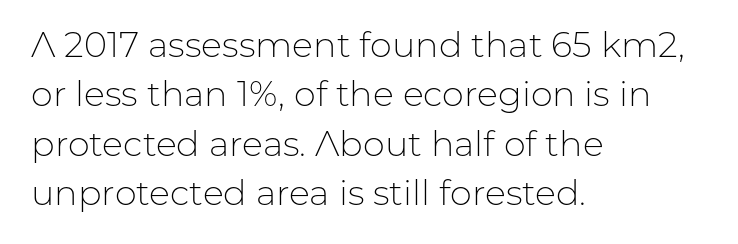
If you drew a ruler down the left edge, every line would touch it. The letters advance in unequal steps, a hallmark of proportional type. The lines sit at an ordinary, default distance from one another. Posture: vertical.
